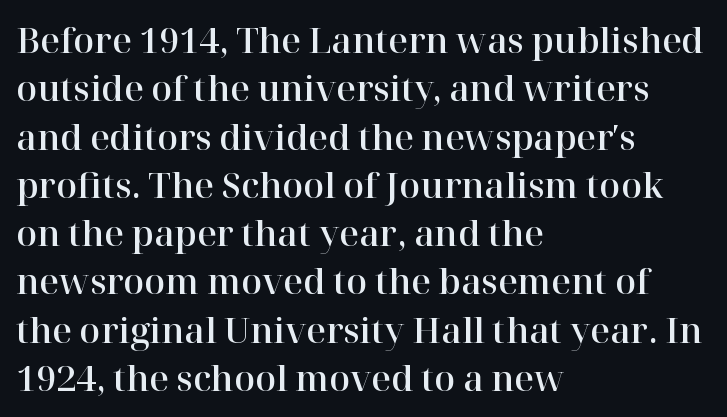
The image shows 34 px serif type, upright; set left-aligned, normal line spacing (1.42x), normal letter spacing, not underlined; high stroke contrast and a medium x-height.
